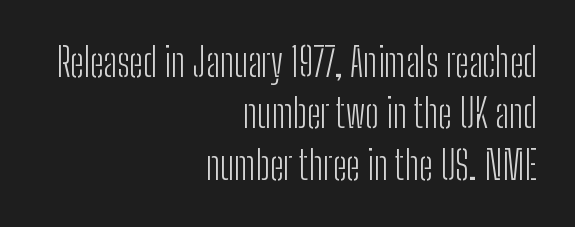
Q: Is the text bold? A: No.
Q: Is the text italic (slanted)? A: No, it is upright.
Q: Is the typeface a serif or a sans-serif typeface? A: Sans-serif.
Q: Is the text underlined? A: No.
Q: How is the paragraph aligned? A: Right-aligned.
Q: Is the spacing between letters normal or unusually wide? A: Normal.
Q: Is the spacing between lines tight, normal or loose? A: Normal.
Q: Width (condensed, normal, or wide)? A: Condensed.
Q: Stroke contrast? A: Low.
Q: x-height? A: Medium.
Q: Monospaced? A: No.
